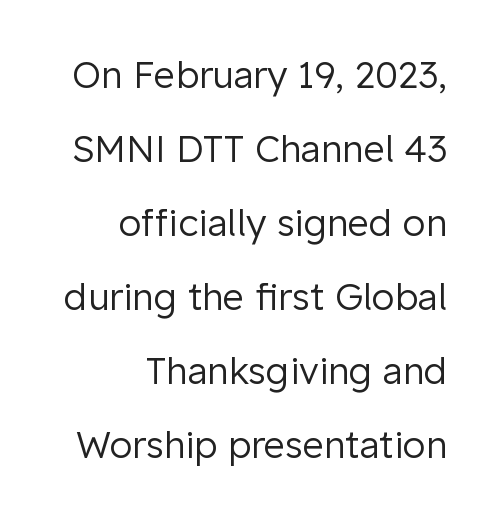
{"serif": "no", "italic": "no", "bold": "no", "weight": "regular", "width": "normal", "stroke_contrast": "low", "x_height": "medium", "monospaced": "no", "underline": "no", "align": "right", "line_spacing": "loose", "line_spacing_ratio": 2.0, "letter_spacing": "normal", "letter_spacing_em": 0.0, "glyph_px": 37}
